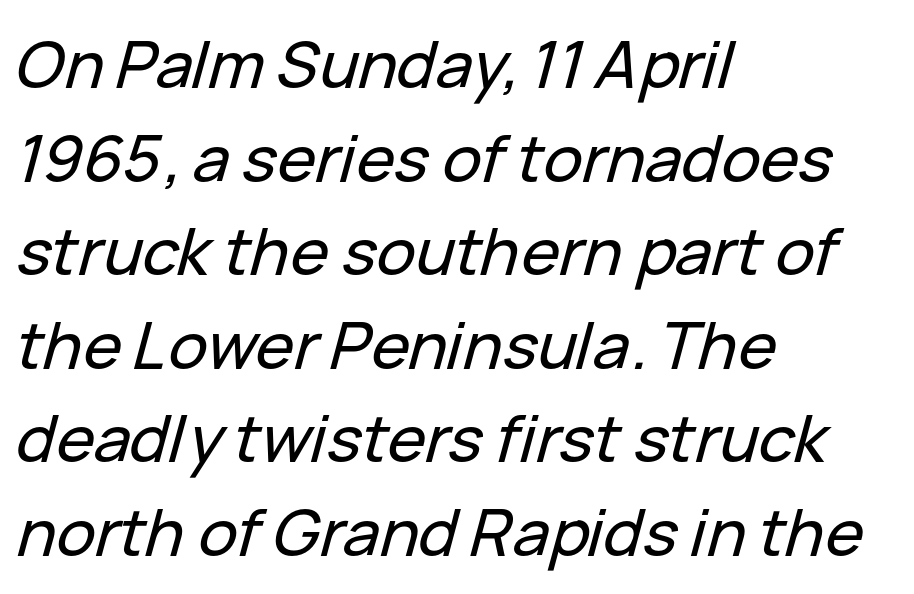
{"italic": "yes", "lean": "right", "slant_degrees": 15, "width": "normal", "stroke_contrast": "low", "x_height": "medium", "monospaced": "no", "underline": "no", "align": "left", "line_spacing": "normal", "line_spacing_ratio": 1.44, "letter_spacing": "normal", "letter_spacing_em": 0.0, "glyph_px": 65}
